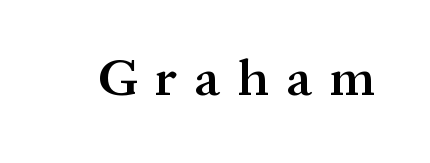
The image shows 52 px semibold serif type, upright; set unusually wide letter spacing (+0.34 em), not underlined; medium stroke contrast and a medium x-height.
